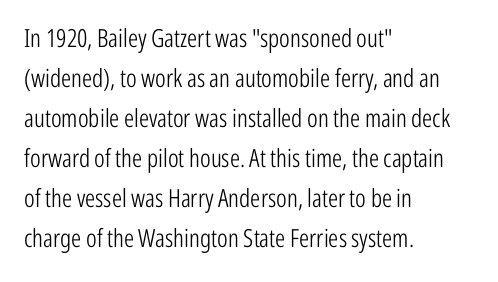
{"italic": "no", "bold": "no", "underline": "no", "align": "left", "line_spacing": "normal", "line_spacing_ratio": 1.6, "letter_spacing": "normal", "letter_spacing_em": 0.0, "glyph_px": 25}
